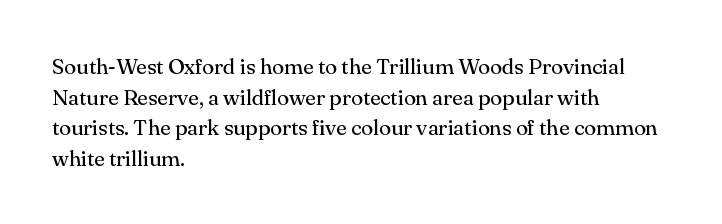
The image shows 22 px text type, upright; set left-aligned, normal line spacing (1.39x), normal letter spacing, not underlined.
